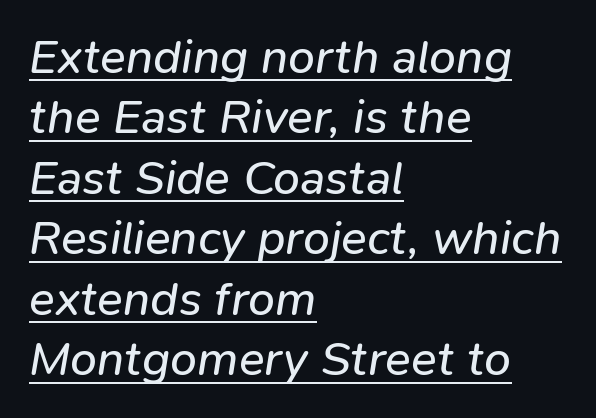
Q: Is the text bold? A: No.
Q: Is the text italic (slanted)? A: Yes, it leans right by about 9 degrees.
Q: Is the text underlined? A: Yes.
Q: How is the paragraph aligned? A: Left-aligned.
Q: Is the spacing between letters normal or unusually wide? A: Normal.
Q: Is the spacing between lines tight, normal or loose? A: Normal.
Q: Width (condensed, normal, or wide)? A: Normal.
Q: Stroke contrast? A: Low.
Q: x-height? A: Medium.
Q: Monospaced? A: No.
